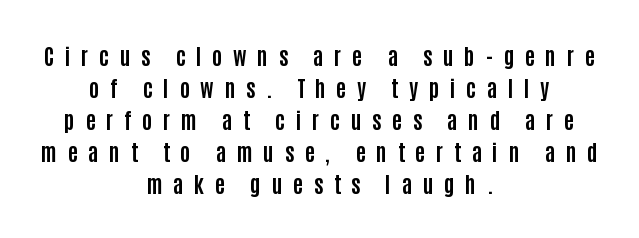
The image shows 22 px bold type, upright; set centered, normal line spacing (1.45x), unusually wide letter spacing (+0.48 em), not underlined.
